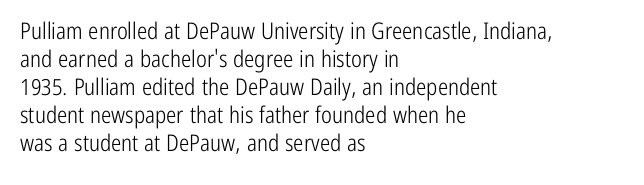
Every stem runs plumb, perpendicular to the baseline. Layout note: lines flush left. Decoration check: the copy has no underline. Short note: letters normally spaced.
